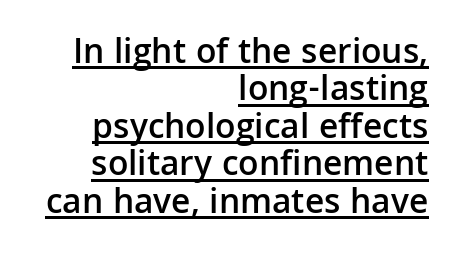
{"serif": "no", "italic": "no", "bold": "semi", "weight": "semibold", "width": "normal", "stroke_contrast": "low", "x_height": "medium", "monospaced": "no", "underline": "yes", "align": "right", "line_spacing": "tight", "line_spacing_ratio": 1.04, "letter_spacing": "normal", "letter_spacing_em": 0.0, "glyph_px": 36}
